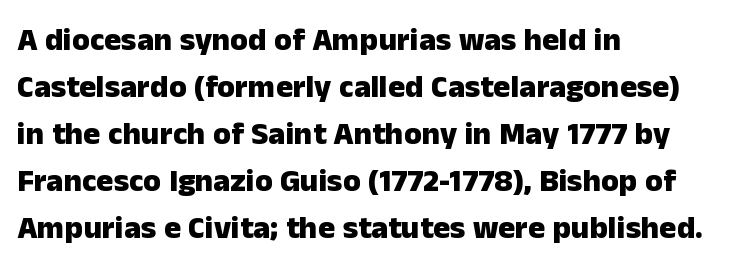
{"serif": "no", "italic": "no", "bold": "yes", "weight": "heavy", "width": "normal", "stroke_contrast": "low", "x_height": "medium", "monospaced": "no", "underline": "no", "align": "left", "line_spacing": "normal", "line_spacing_ratio": 1.47, "letter_spacing": "normal", "letter_spacing_em": 0.0, "glyph_px": 32}
